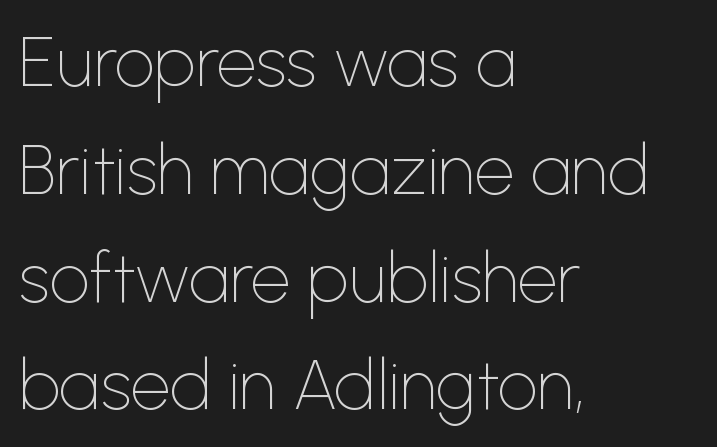
Upright lettering throughout. Serifs: no, the terminals of the letterforms are clean. A typesetter would call this proportional, since set widths differ per character. Letter spacing: default. The paragraph has a hard left edge and a soft right edge.
